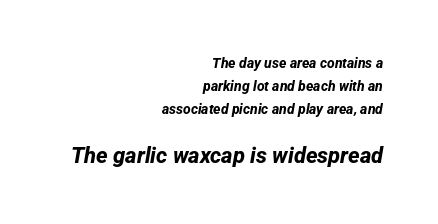
Q: Is the text bold? A: Yes.
Q: Is the text underlined? A: No.
Q: How is the paragraph aligned? A: Right-aligned.
Q: Is the spacing between letters normal or unusually wide? A: Normal.
Q: Is the spacing between lines tight, normal or loose? A: Normal.
Q: Which block of text is set in a larger size, the first (top) or the second (bottom)? A: The second (bottom) one.
